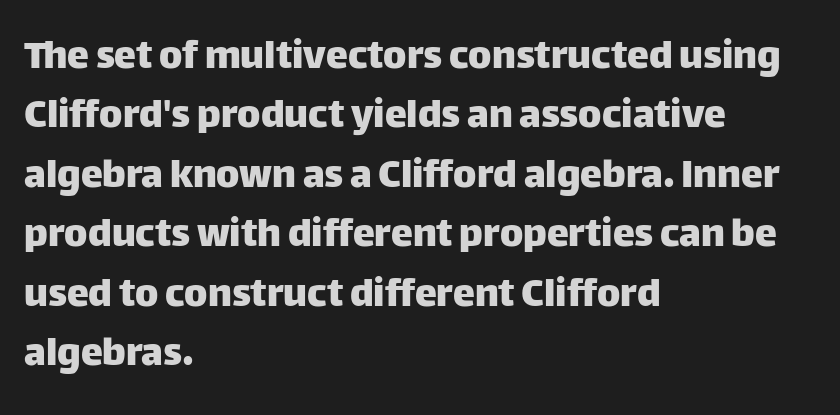
The passage shown is not underscored anywhere. Honestly, the row spacing looks completely unremarkable. The type family on display is of the sans-serif kind. This sample has the flowing, uneven cadence of proportional lettering.
